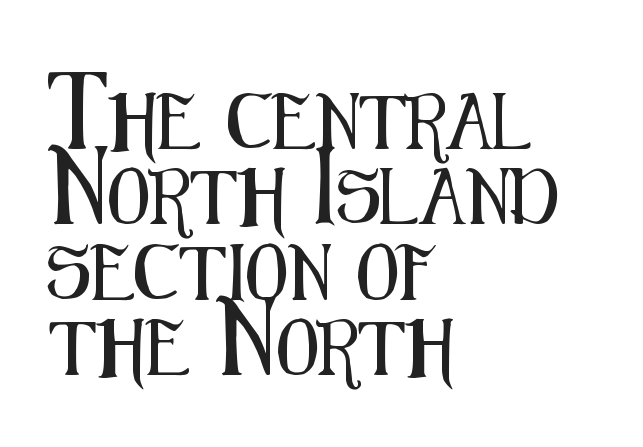
Q: Is the text italic (slanted)? A: No, it is upright.
Q: Is the text underlined? A: No.
Q: How is the paragraph aligned? A: Left-aligned.
Q: Is the spacing between letters normal or unusually wide? A: Normal.
Q: Is the spacing between lines tight, normal or loose? A: Normal.
Q: Width (condensed, normal, or wide)? A: Condensed.
Q: Stroke contrast? A: Medium.
Q: x-height? A: Medium.
Q: Monospaced? A: No.
